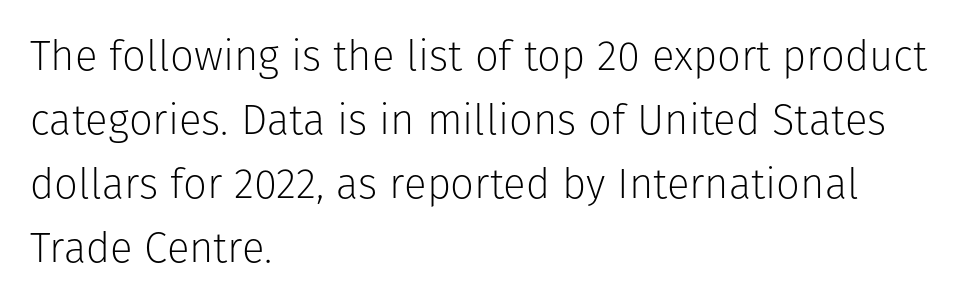
{"serif": "no", "italic": "no", "bold": "no", "weight": "light", "width": "normal", "stroke_contrast": "low", "x_height": "medium", "monospaced": "no", "underline": "no", "align": "left", "line_spacing": "normal", "line_spacing_ratio": 1.52, "letter_spacing": "normal", "letter_spacing_em": 0.0, "glyph_px": 42}
